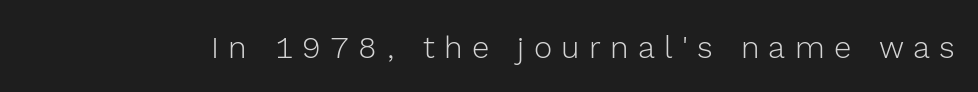
Q: Is the text bold? A: No.
Q: Is the text italic (slanted)? A: No, it is upright.
Q: Is the typeface a serif or a sans-serif typeface? A: Sans-serif.
Q: Is the text underlined? A: No.
Q: Is the spacing between letters normal or unusually wide? A: Unusually wide.
Q: Width (condensed, normal, or wide)? A: Normal.
Q: x-height? A: Medium.
Q: Monospaced? A: No.
